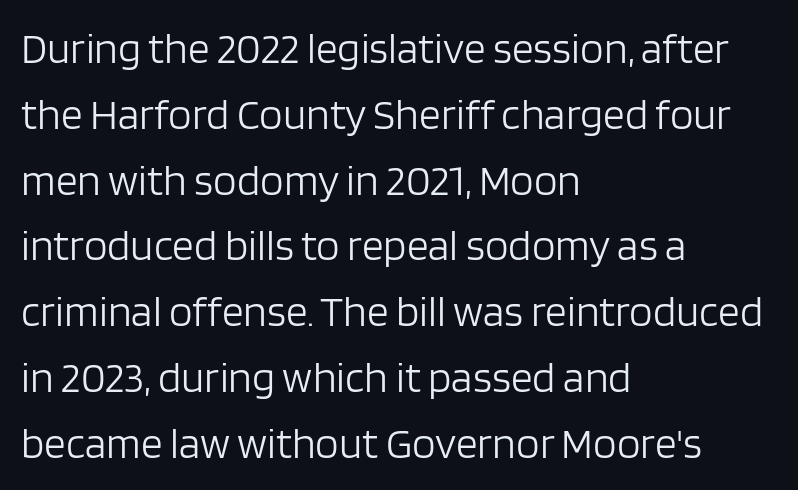
The image shows 43 px light sans-serif type, upright; set left-aligned, normal line spacing (1.53x), normal letter spacing, not underlined; low stroke contrast and a large x-height.
